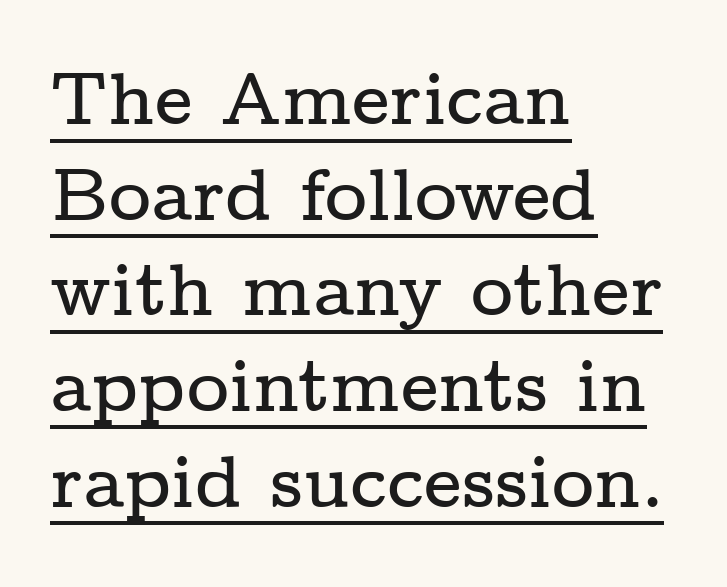
The image shows 73 px wide serif type, upright; set left-aligned, normal line spacing (1.31x), normal letter spacing, underlined; low stroke contrast and a medium x-height.
